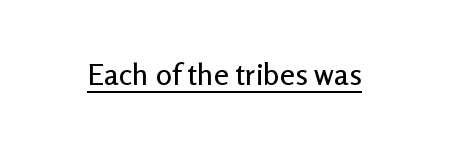
Q: Is the text italic (slanted)? A: No, it is upright.
Q: Is the typeface a serif or a sans-serif typeface? A: Sans-serif.
Q: Is the text underlined? A: Yes.
Q: Is the spacing between letters normal or unusually wide? A: Normal.
Q: Width (condensed, normal, or wide)? A: Normal.
Q: Stroke contrast? A: Low.
Q: x-height? A: Medium.
Q: Monospaced? A: No.
